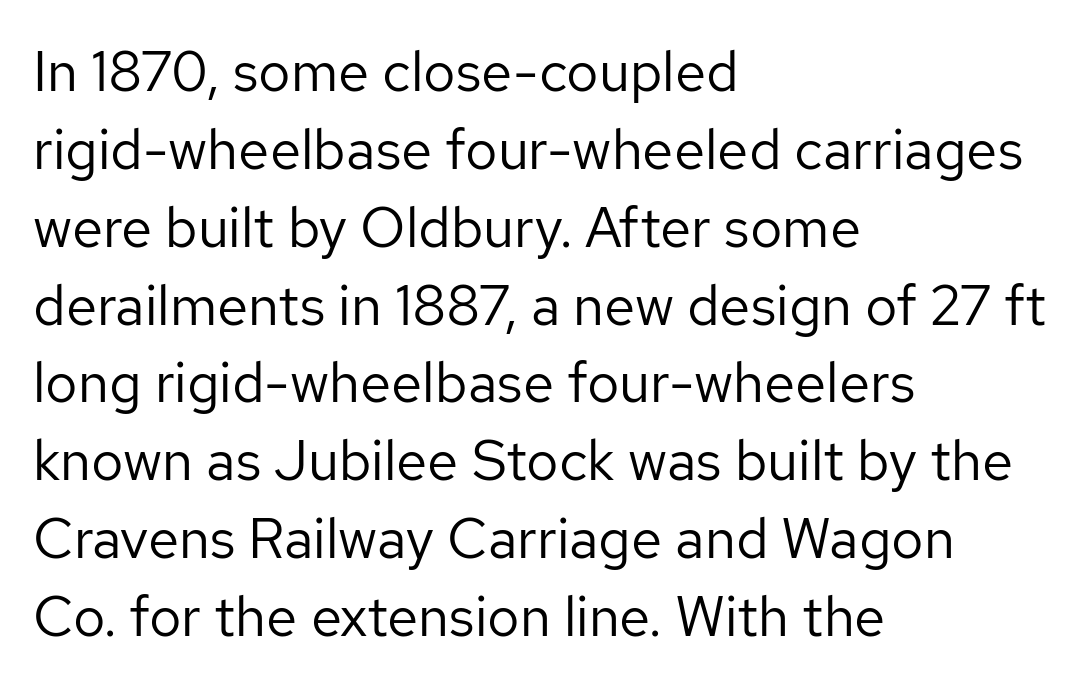
The image shows 56 px regular-weight sans-serif type, upright; set left-aligned, normal line spacing (1.39x), normal letter spacing, not underlined; low stroke contrast and a medium x-height.
